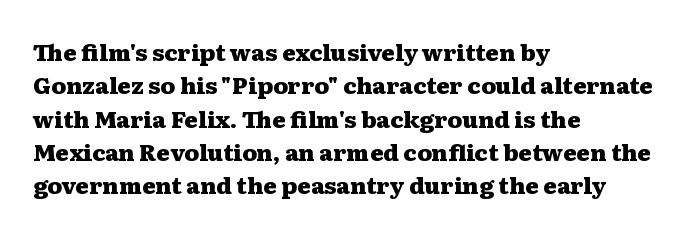
The image shows 23 px bold type, upright; set left-aligned, normal line spacing (1.45x), normal letter spacing, not underlined.
